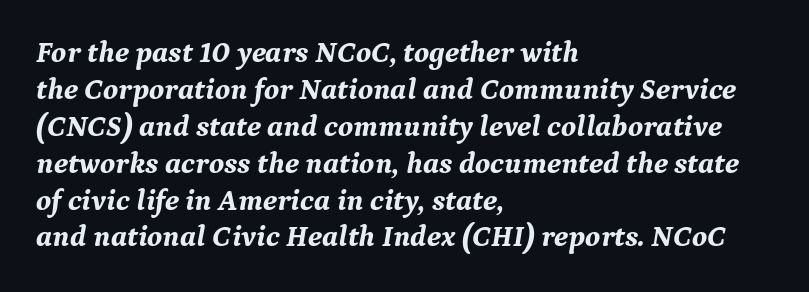
Q: Is the text bold? A: Yes.
Q: Is the text italic (slanted)? A: Yes, it leans right by about 9 degrees.
Q: Is the typeface a serif or a sans-serif typeface? A: Serif.
Q: Is the text underlined? A: No.
Q: How is the paragraph aligned? A: Left-aligned.
Q: Is the spacing between letters normal or unusually wide? A: Normal.
Q: Width (condensed, normal, or wide)? A: Normal.
Q: Stroke contrast? A: Medium.
Q: x-height? A: Medium.
Q: Monospaced? A: No.
